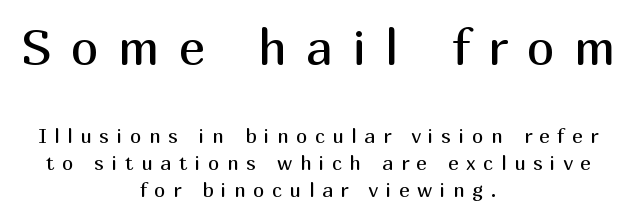
Does the bottom block carry the larger type? No, the top block does. The typography opts for an upright posture over an oblique one. Each letter keeps its own natural width here, so spacing adapts to shape. The designer left line spacing at the default.
